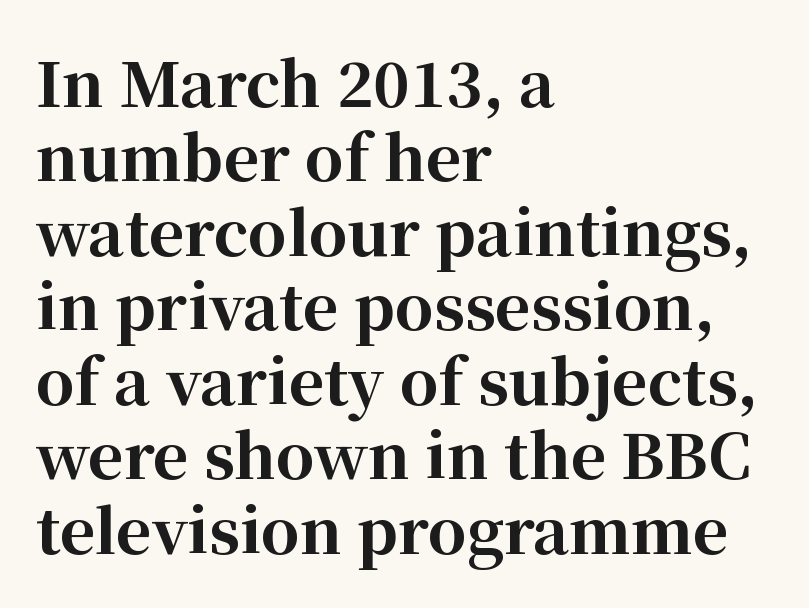
Q: Is the text bold? A: Yes.
Q: Is the text italic (slanted)? A: No, it is upright.
Q: Is the typeface a serif or a sans-serif typeface? A: Serif.
Q: Is the text underlined? A: No.
Q: How is the paragraph aligned? A: Left-aligned.
Q: Is the spacing between letters normal or unusually wide? A: Normal.
Q: Width (condensed, normal, or wide)? A: Normal.
Q: Stroke contrast? A: High.
Q: x-height? A: Medium.
Q: Monospaced? A: No.
